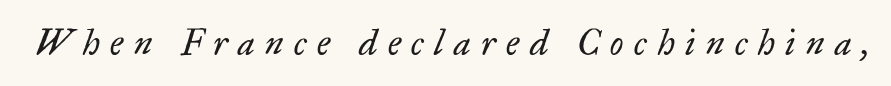
The image shows 35 px regular-weight serif type, italic (leaning right); set unusually wide letter spacing (+0.3 em), not underlined; low stroke contrast and a small x-height.
